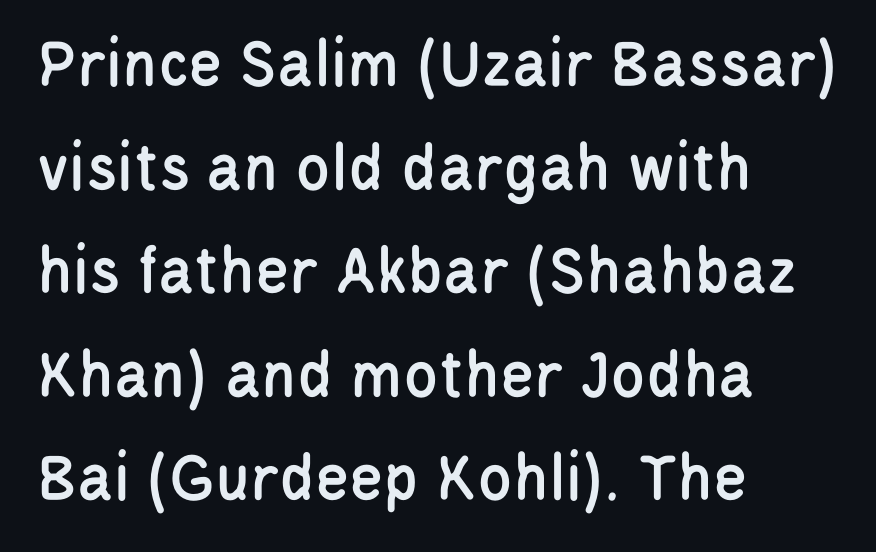
The image shows 70 px condensed sans-serif type, upright; set left-aligned, normal line spacing (1.48x), normal letter spacing, not underlined; low stroke contrast and a large x-height.
